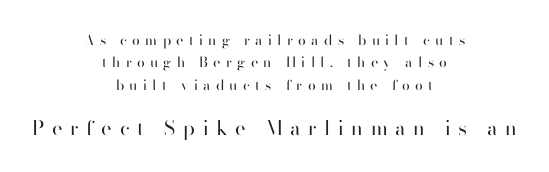
{"italic": "no", "bold": "no", "underline": "no", "align": "center", "line_spacing": "normal", "line_spacing_ratio": 1.59, "letter_spacing": "wide", "letter_spacing_em": 0.38, "larger_block": "second", "size_ratio": 1.43, "glyph_px": 20}
